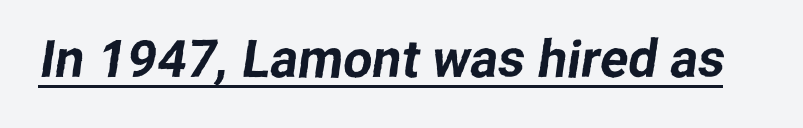
{"serif": "no", "width": "normal", "stroke_contrast": "low", "x_height": "medium", "monospaced": "no", "underline": "yes", "letter_spacing": "normal", "letter_spacing_em": 0.0, "glyph_px": 52}
